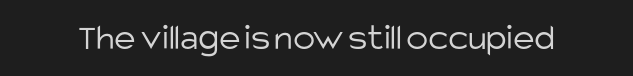
{"serif": "no", "italic": "no", "bold": "no", "weight": "light", "width": "normal", "stroke_contrast": "low", "x_height": "large", "monospaced": "no", "underline": "no", "letter_spacing": "normal", "letter_spacing_em": 0.0, "glyph_px": 37}
